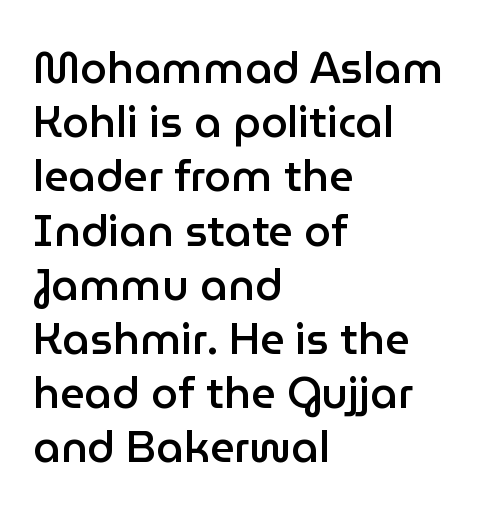
The image shows 43 px semibold sans-serif type, upright; set left-aligned, normal line spacing (1.26x), normal letter spacing, not underlined; low stroke contrast and a medium x-height.
